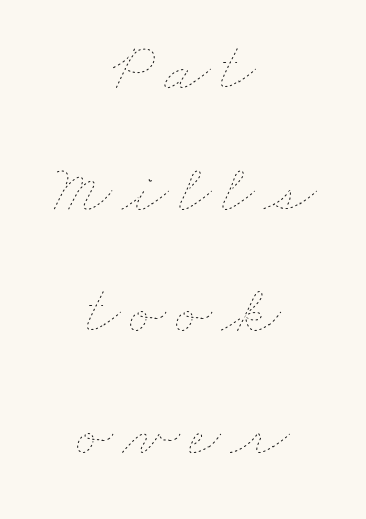
Q: Is the text bold? A: No.
Q: Is the text underlined? A: No.
Q: How is the paragraph aligned? A: Centered.
Q: Width (condensed, normal, or wide)? A: Wide.
Q: Stroke contrast? A: Low.
Q: x-height? A: Small.
Q: Monospaced? A: No.
